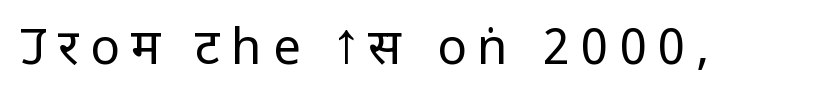
{"serif": "no", "italic": "no", "bold": "no", "weight": "regular", "width": "condensed", "stroke_contrast": "low", "x_height": "large", "monospaced": "no", "underline": "no", "letter_spacing": "wide", "letter_spacing_em": 0.23, "glyph_px": 49}
